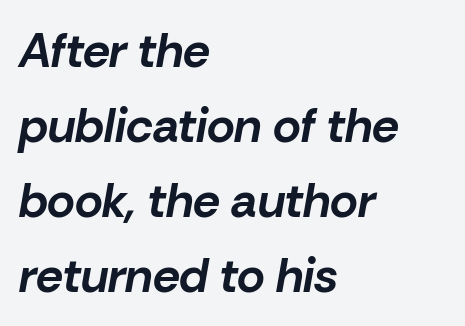
The image shows 48 px bold type, italic (leaning right); set left-aligned, normal line spacing (1.56x), normal letter spacing, not underlined; low stroke contrast and a medium x-height.
